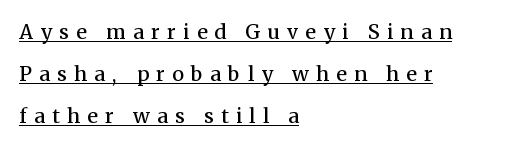
The image shows 20 px text type, upright; set left-aligned, loose line spacing (2.11x), unusually wide letter spacing (+0.37 em), underlined.
